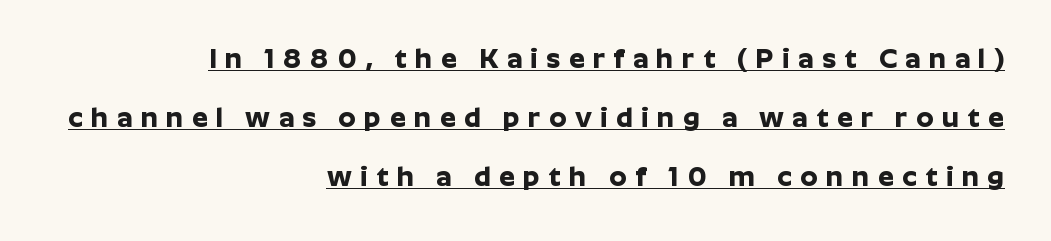
The image shows 28 px bold sans-serif type, upright; set right-aligned, loose line spacing (2.11x), unusually wide letter spacing (+0.3 em), underlined; low stroke contrast and a medium x-height.
